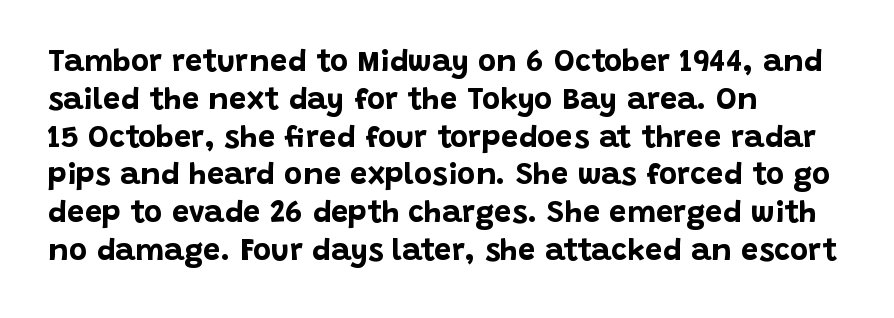
The image shows 31 px bold sans-serif type, upright; set left-aligned, line spacing 1.22x, normal letter spacing, not underlined; low stroke contrast and a large x-height.
